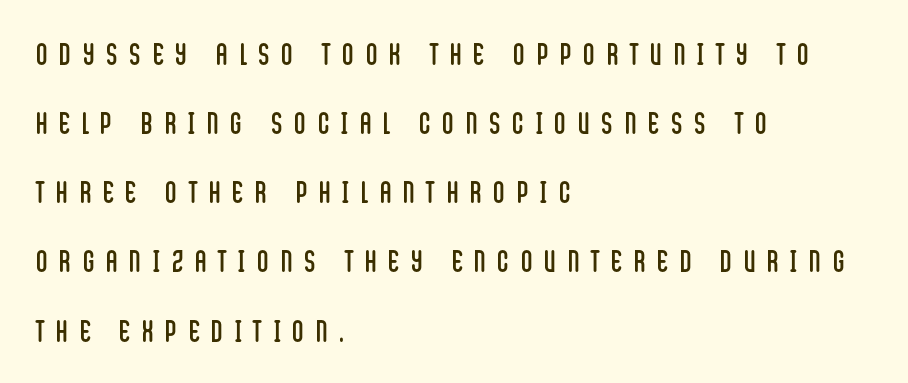
Q: Is the text bold? A: No.
Q: Is the text italic (slanted)? A: No, it is upright.
Q: Is the typeface a serif or a sans-serif typeface? A: Sans-serif.
Q: Is the text underlined? A: No.
Q: How is the paragraph aligned? A: Left-aligned.
Q: Is the spacing between letters normal or unusually wide? A: Unusually wide.
Q: Is the spacing between lines tight, normal or loose? A: Loose.
Q: Width (condensed, normal, or wide)? A: Condensed.
Q: Stroke contrast? A: Low.
Q: x-height? A: Large.
Q: Monospaced? A: No.
